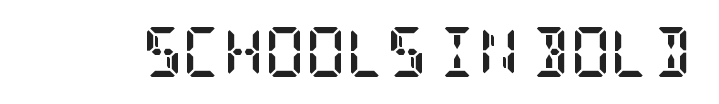
Q: Is the text bold? A: Yes.
Q: Is the text italic (slanted)? A: No, it is upright.
Q: Is the typeface a serif or a sans-serif typeface? A: Serif.
Q: Is the text underlined? A: No.
Q: Is the spacing between letters normal or unusually wide? A: Normal.
Q: Width (condensed, normal, or wide)? A: Condensed.
Q: Stroke contrast? A: Low.
Q: x-height? A: Large.
